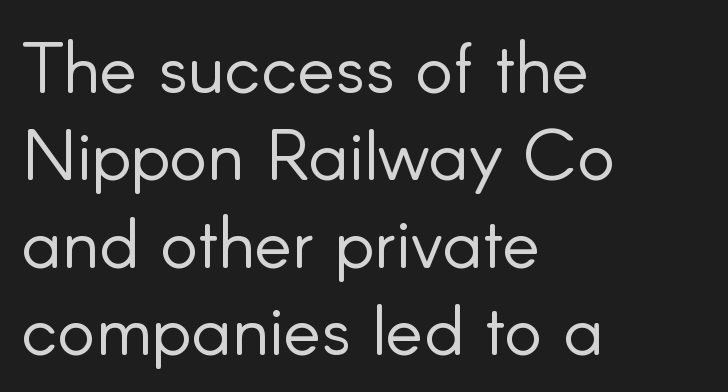
Q: Is the text bold? A: No.
Q: Is the text italic (slanted)? A: No, it is upright.
Q: Is the typeface a serif or a sans-serif typeface? A: Sans-serif.
Q: Is the text underlined? A: No.
Q: How is the paragraph aligned? A: Left-aligned.
Q: Is the spacing between letters normal or unusually wide? A: Normal.
Q: Width (condensed, normal, or wide)? A: Normal.
Q: Stroke contrast? A: Low.
Q: x-height? A: Small.
Q: Monospaced? A: No.
